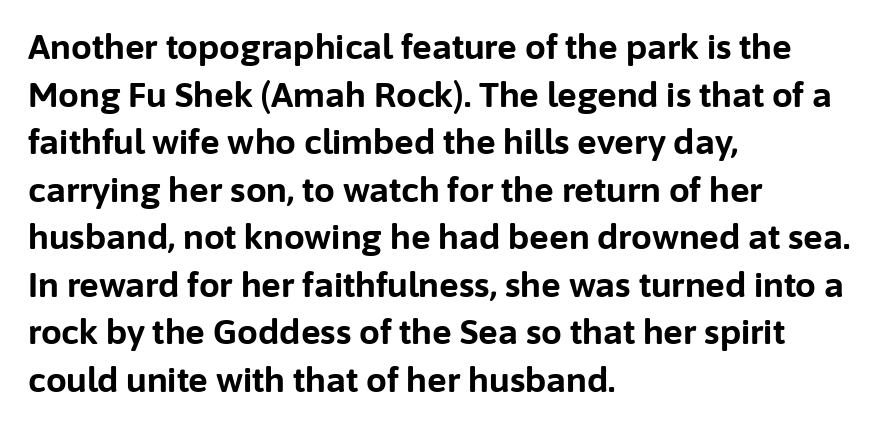
{"serif": "no", "italic": "no", "bold": "yes", "weight": "bold", "width": "normal", "stroke_contrast": "low", "x_height": "medium", "monospaced": "no", "underline": "no", "align": "left", "line_spacing": "normal", "line_spacing_ratio": 1.44, "letter_spacing": "normal", "letter_spacing_em": 0.0, "glyph_px": 33}
